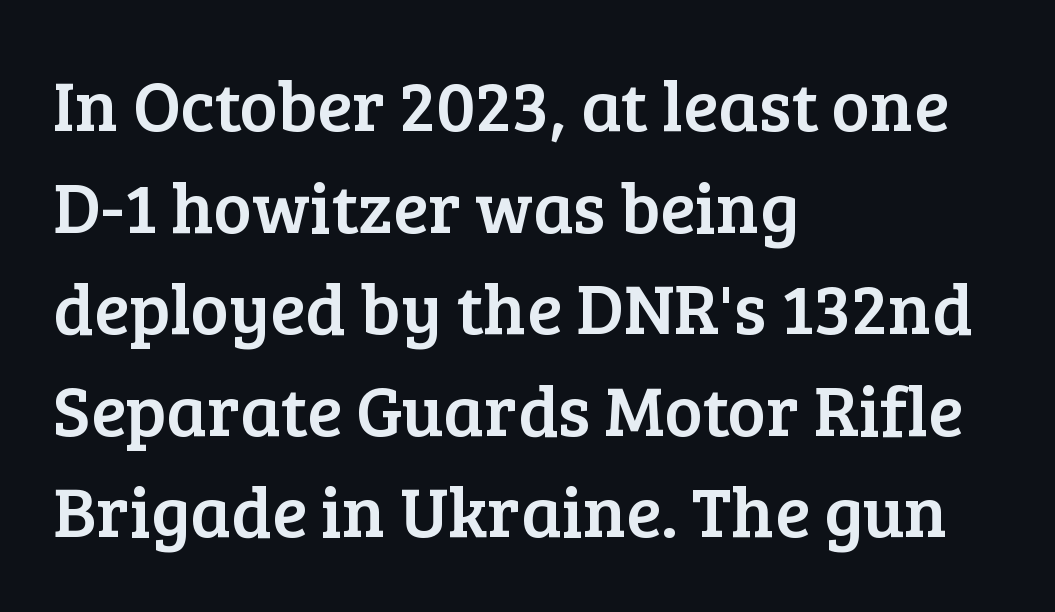
Q: Is the text italic (slanted)? A: No, it is upright.
Q: Is the typeface a serif or a sans-serif typeface? A: Serif.
Q: Is the text underlined? A: No.
Q: How is the paragraph aligned? A: Left-aligned.
Q: Is the spacing between letters normal or unusually wide? A: Normal.
Q: Is the spacing between lines tight, normal or loose? A: Normal.
Q: Width (condensed, normal, or wide)? A: Normal.
Q: Stroke contrast? A: Low.
Q: x-height? A: Medium.
Q: Monospaced? A: No.
